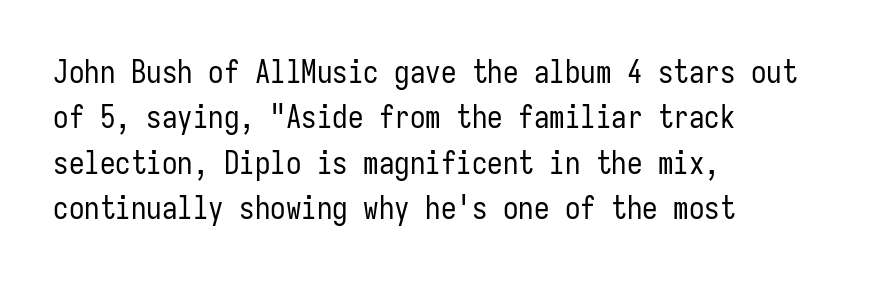
The image shows 31 px regular-weight, condensed sans-serif type, upright, monospaced; set left-aligned, normal line spacing (1.46x), normal letter spacing, not underlined; low stroke contrast and a medium x-height.
